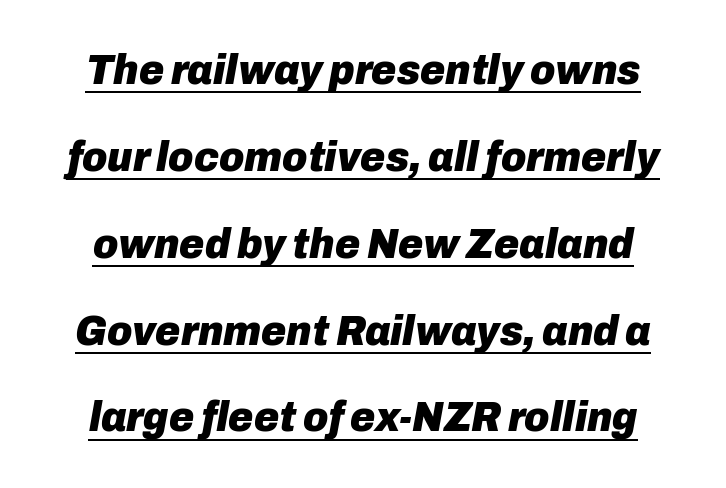
Q: Is the text bold? A: Yes.
Q: Is the text italic (slanted)? A: Yes, it leans right by about 10 degrees.
Q: Is the text underlined? A: Yes.
Q: Is the spacing between letters normal or unusually wide? A: Normal.
Q: Is the spacing between lines tight, normal or loose? A: Loose.
Q: Width (condensed, normal, or wide)? A: Normal.
Q: Stroke contrast? A: Low.
Q: x-height? A: Medium.
Q: Monospaced? A: No.
